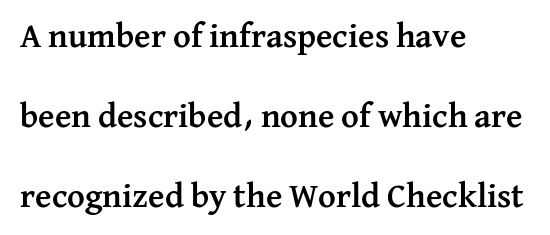
Q: Is the text bold? A: Yes.
Q: Is the text italic (slanted)? A: No, it is upright.
Q: Is the typeface a serif or a sans-serif typeface? A: Serif.
Q: Is the text underlined? A: No.
Q: How is the paragraph aligned? A: Left-aligned.
Q: Is the spacing between letters normal or unusually wide? A: Normal.
Q: Is the spacing between lines tight, normal or loose? A: Loose.
Q: Width (condensed, normal, or wide)? A: Normal.
Q: Stroke contrast? A: Medium.
Q: x-height? A: Medium.
Q: Monospaced? A: No.
